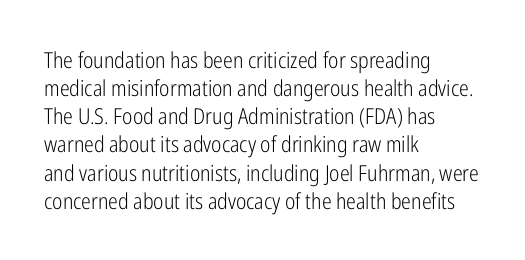
Q: Is the text bold? A: No.
Q: Is the text italic (slanted)? A: No, it is upright.
Q: Is the text underlined? A: No.
Q: How is the paragraph aligned? A: Left-aligned.
Q: Is the spacing between letters normal or unusually wide? A: Normal.
Q: Is the spacing between lines tight, normal or loose? A: Normal.
